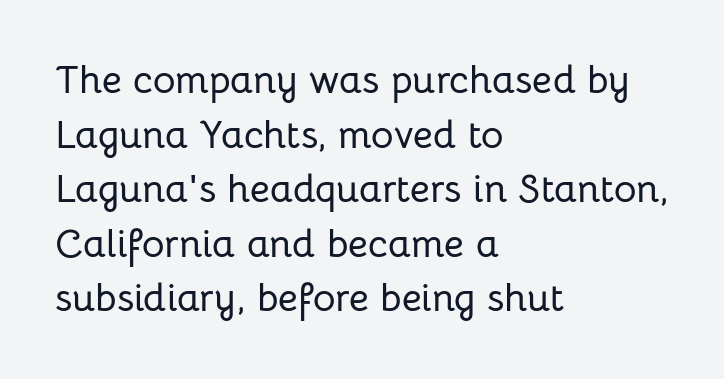
The image shows 39 px sans-serif type, upright; set left-aligned, normal line spacing (1.4x), normal letter spacing, not underlined; low stroke contrast and a medium x-height.
